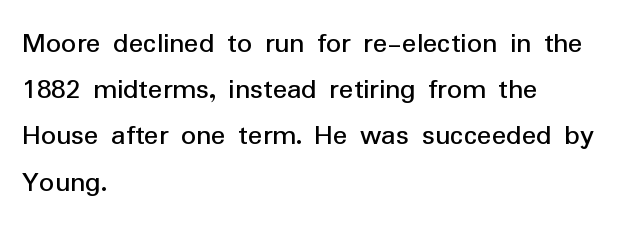
The image shows 30 px regular-weight sans-serif type, upright; set left-aligned, normal line spacing (1.54x), normal letter spacing, not underlined; low stroke contrast and a medium x-height.
